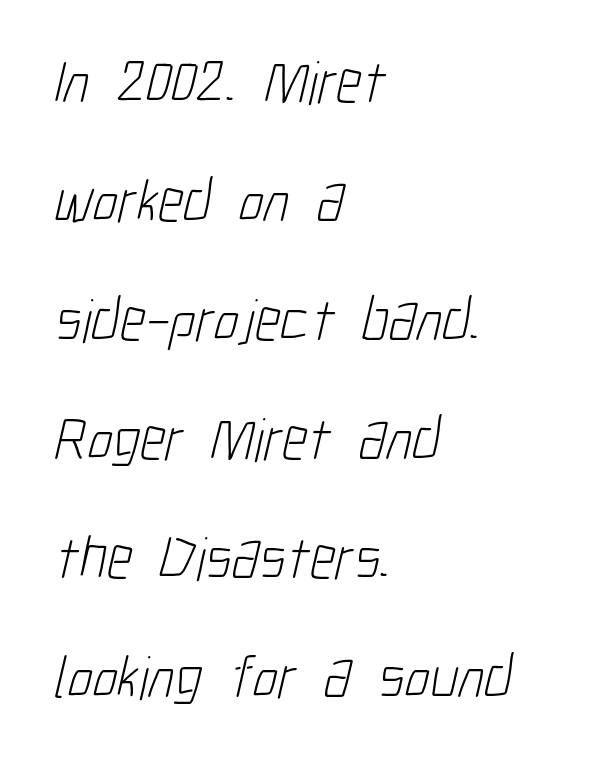
{"serif": "no", "bold": "no", "weight": "light", "width": "condensed", "stroke_contrast": "low", "x_height": "medium", "monospaced": "no", "underline": "no", "align": "left", "line_spacing": "loose", "line_spacing_ratio": 1.95, "letter_spacing": "normal", "letter_spacing_em": 0.0, "glyph_px": 61}
